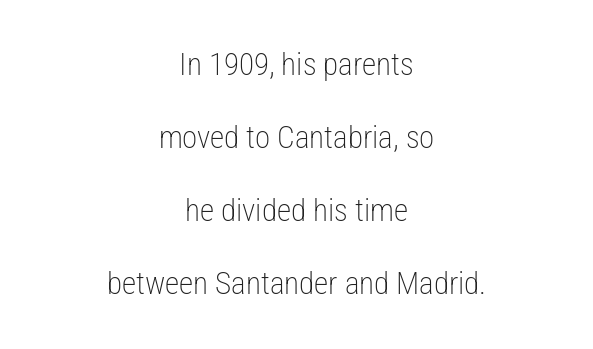
Q: Is the text bold? A: No.
Q: Is the text italic (slanted)? A: No, it is upright.
Q: Is the typeface a serif or a sans-serif typeface? A: Sans-serif.
Q: Is the text underlined? A: No.
Q: How is the paragraph aligned? A: Centered.
Q: Is the spacing between letters normal or unusually wide? A: Normal.
Q: Is the spacing between lines tight, normal or loose? A: Loose.
Q: Width (condensed, normal, or wide)? A: Condensed.
Q: Stroke contrast? A: Low.
Q: x-height? A: Medium.
Q: Monospaced? A: No.
